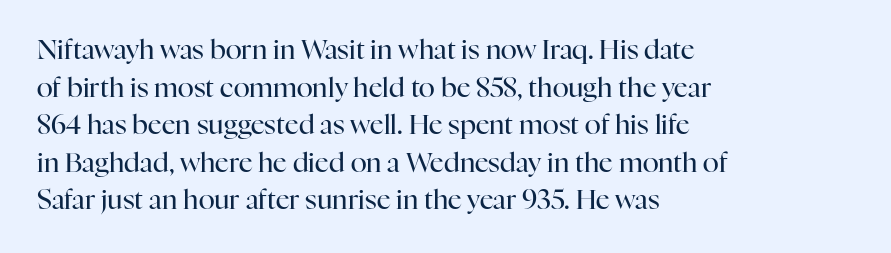
{"italic": "no", "bold": "no", "underline": "no", "align": "left", "line_spacing": "normal", "line_spacing_ratio": 1.39, "letter_spacing": "normal", "letter_spacing_em": 0.0, "glyph_px": 27}
